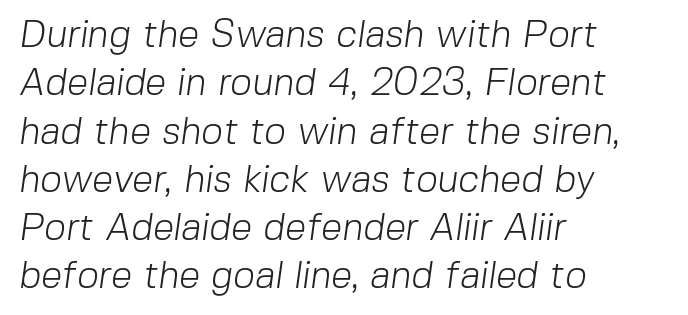
The image shows 38 px light sans-serif type; set left-aligned, normal line spacing (1.27x), normal letter spacing, not underlined; low stroke contrast and a medium x-height.
